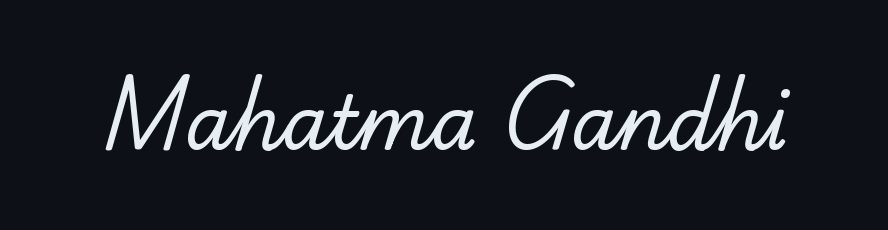
{"serif": "yes", "bold": "no", "weight": "regular", "width": "normal", "stroke_contrast": "low", "x_height": "small", "monospaced": "no", "underline": "no", "letter_spacing": "normal", "letter_spacing_em": 0.0, "glyph_px": 74}
